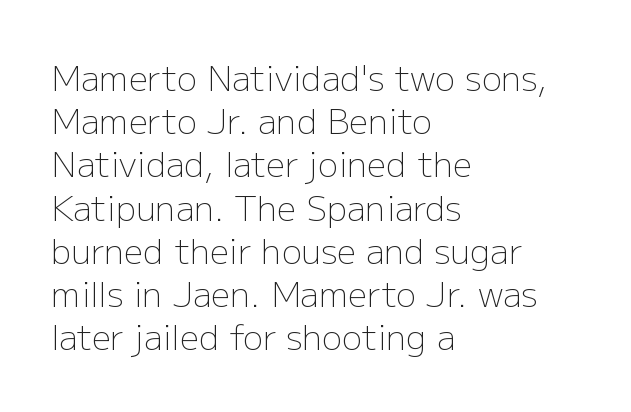
The image shows 34 px light sans-serif type, upright; set left-aligned, normal line spacing (1.27x), normal letter spacing, not underlined; low stroke contrast and a medium x-height.
